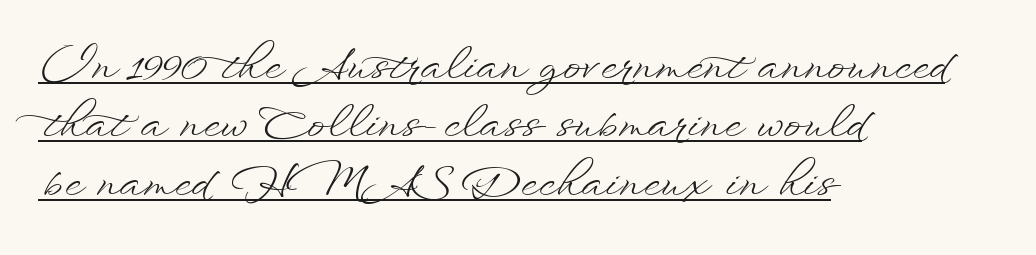
Weight: in the light-to-regular range. A typesetter would call this proportional, since set widths differ per character. Regarding leading, the lines here are spaced in the standard way. Nothing unusual about the tracking: characters are spaced as the font intends. The rendering uses the underline text-decoration.
